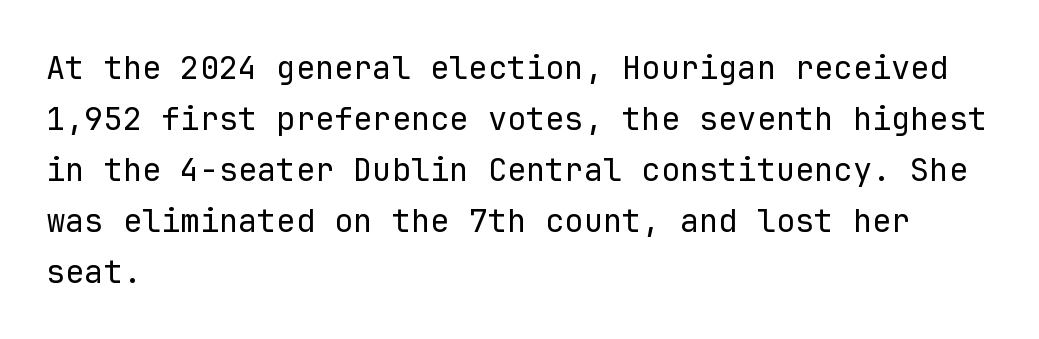
The gaps between neighbouring characters are ordinary and unremarkable. No letter is thick-stroked: the sample isn't bold. Does the copy run flush right? No — it runs flush left. The strip under each line holds only bare page. Ascenders rise straight up at ninety degrees.
